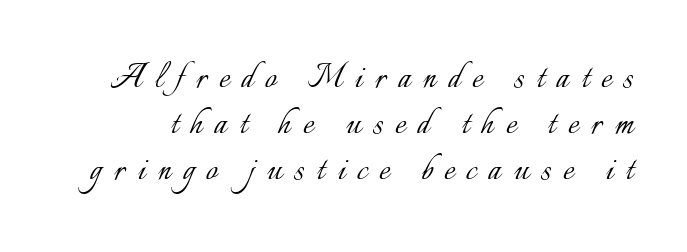
Q: Is the text bold? A: No.
Q: Is the text italic (slanted)? A: Yes.
Q: Is the text underlined? A: No.
Q: Is the spacing between letters normal or unusually wide? A: Unusually wide.
Q: Is the spacing between lines tight, normal or loose? A: Tight.
Q: Width (condensed, normal, or wide)? A: Normal.
Q: Stroke contrast? A: Low.
Q: x-height? A: Small.
Q: Monospaced? A: No.
